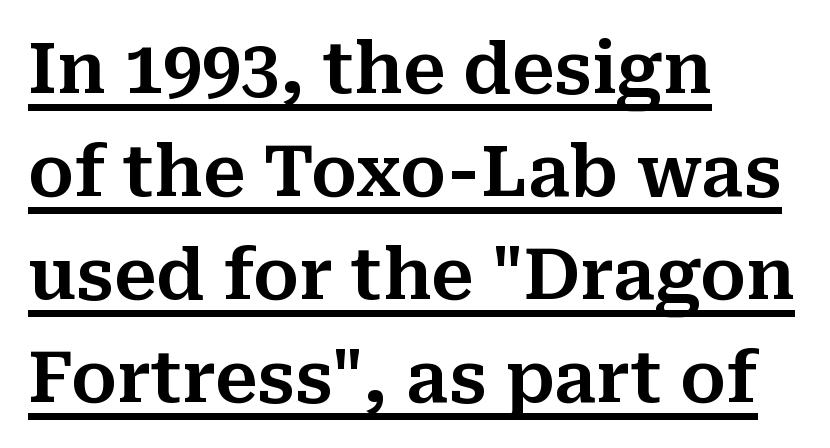
The image shows 70 px serif type, upright; set left-aligned, normal line spacing (1.47x), normal letter spacing, underlined; medium stroke contrast and a medium x-height.
